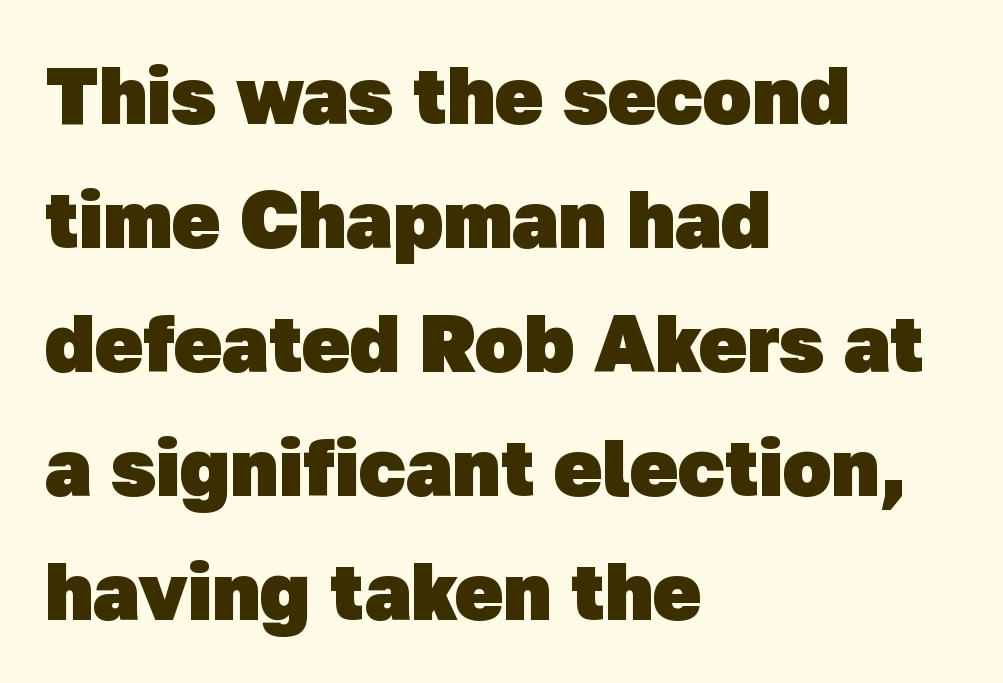
Q: Is the text bold? A: Yes.
Q: Is the typeface a serif or a sans-serif typeface? A: Sans-serif.
Q: Is the text underlined? A: No.
Q: How is the paragraph aligned? A: Left-aligned.
Q: Is the spacing between letters normal or unusually wide? A: Normal.
Q: Is the spacing between lines tight, normal or loose? A: Normal.
Q: Width (condensed, normal, or wide)? A: Normal.
Q: Stroke contrast? A: Low.
Q: x-height? A: Medium.
Q: Monospaced? A: No.
